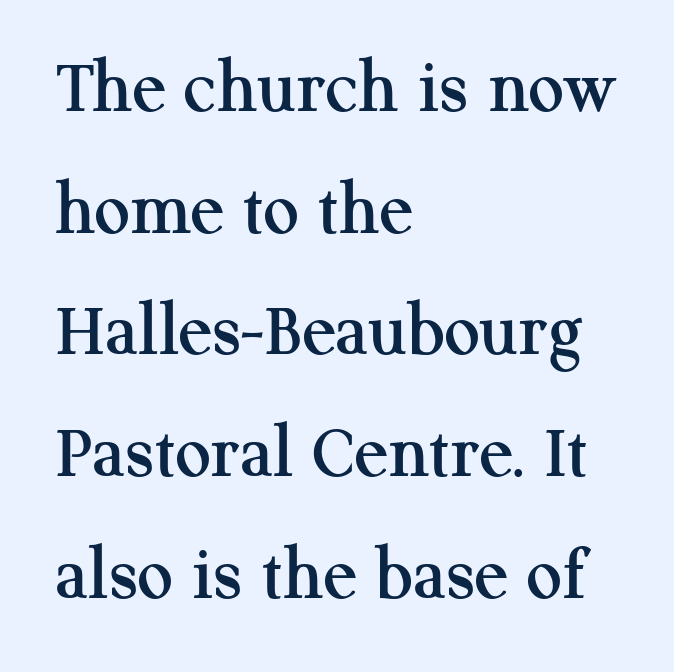
Compared with typical body copy, the letter spacing here is the same. The block of text has a typical density, with ordinary space between rows. The space directly below the letters is spotless. One-word summary of the alignment: left. Looks like regular typesetting: each glyph gets only the width it needs.
